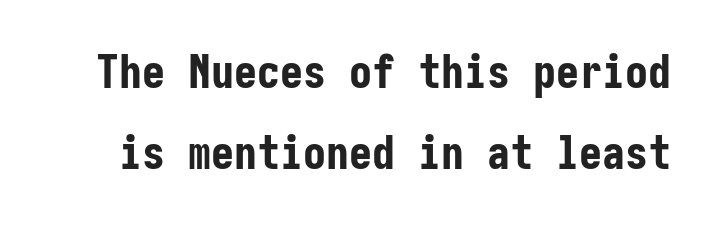
The image shows 46 px bold, condensed sans-serif type, upright; set line spacing 1.76x, normal letter spacing, not underlined; low stroke contrast and a medium x-height.
